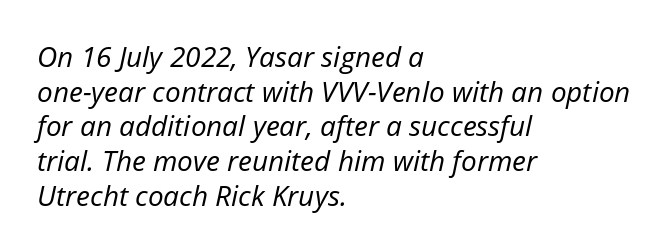
Tracking value appears to be zero — textbook default spacing. The string is rendered with underlining switched off. The setting favours the left margin, as ordinary paragraphs usually do. Each stroke keeps to a modest, everyday thickness or less. Character widths vary here, with narrow letters taking less room than wide ones. The lettering tilts uniformly, giving the passage an italic look.
